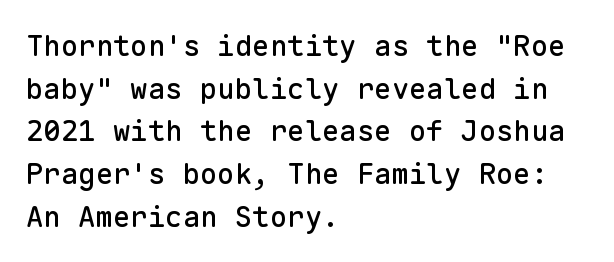
Style check: upright. The lines sit at an ordinary, default distance from one another. The space beneath each line is pristine and unruled. Monospaced: the letters line up in strict vertical columns.
